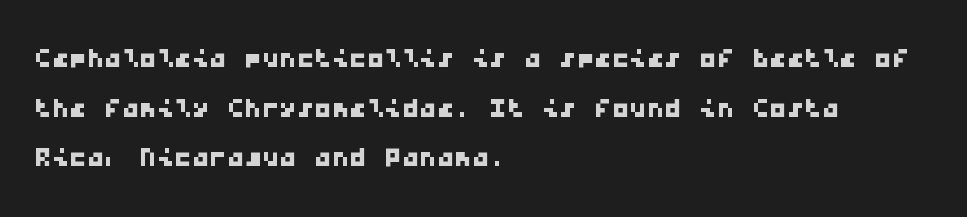
Q: Is the typeface a serif or a sans-serif typeface? A: Sans-serif.
Q: Is the text underlined? A: No.
Q: How is the paragraph aligned? A: Left-aligned.
Q: Is the spacing between letters normal or unusually wide? A: Normal.
Q: Is the spacing between lines tight, normal or loose? A: Normal.
Q: Width (condensed, normal, or wide)? A: Wide.
Q: Stroke contrast? A: Low.
Q: x-height? A: Medium.
Q: Monospaced? A: Yes.
